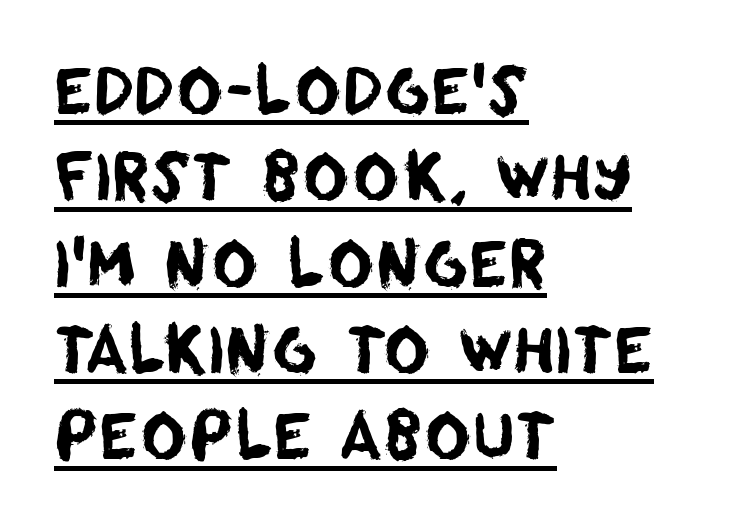
Teacher's note: observe the even left margin — that is flush-left alignment. Classification — sans serif. What's the leading like? Ordinary, nothing unusual. Note the varied advance widths — an 'i' is clearly narrower than an 'm'. The rendering keeps characters at their native spacing.
